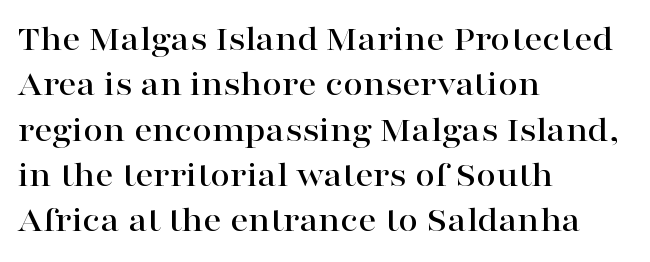
Q: Is the text italic (slanted)? A: No, it is upright.
Q: Is the typeface a serif or a sans-serif typeface? A: Serif.
Q: Is the text underlined? A: No.
Q: How is the paragraph aligned? A: Left-aligned.
Q: Is the spacing between letters normal or unusually wide? A: Normal.
Q: Is the spacing between lines tight, normal or loose? A: Normal.
Q: Width (condensed, normal, or wide)? A: Wide.
Q: Stroke contrast? A: High.
Q: x-height? A: Medium.
Q: Monospaced? A: No.
